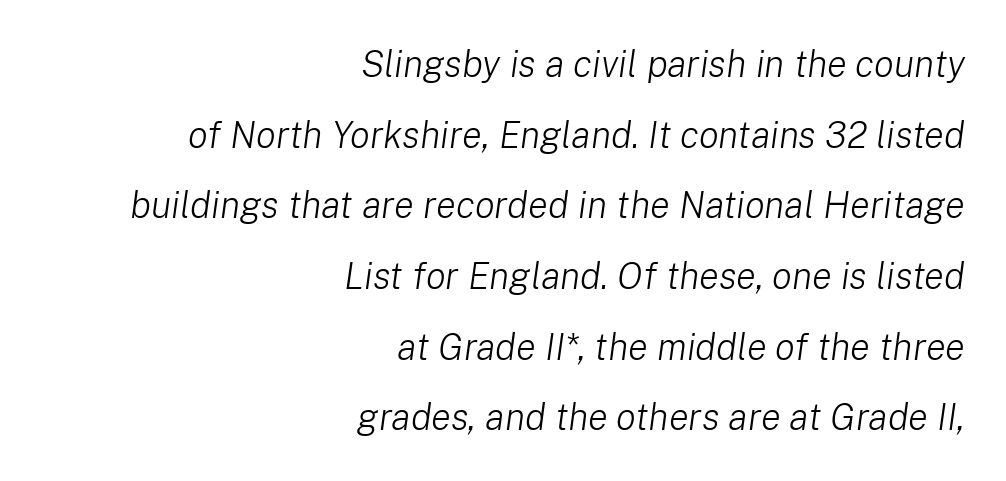
Proportional: the letters do not fall into vertical columns. Does the leading feel generous? Absolutely, it's lavish. The zone under the glyphs is completely vacant. The paragraph shown leans on its right margin. The typesetting does not lean heavy: it is not bold.
